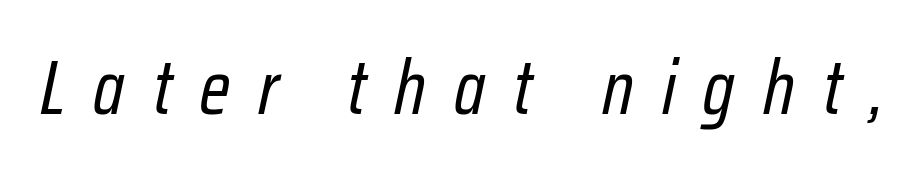
Think of a printed novel: that variable character pitch is what you see here. The strokes are not fattened; the text isn't bold. The gap between lines stays unmarked. There is plenty of visible air inserted between adjacent glyphs. In terms of posture, this sample is oblique.
